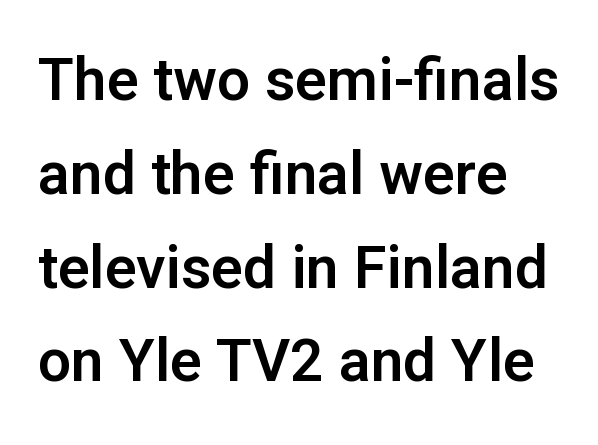
The lines sit at an ordinary, default distance from one another. Tracking here is standard; glyphs follow each other at the usual distance. Where is the straight margin? On the left. This sample has the flowing, uneven cadence of proportional lettering. The text was rendered using a sans face with plain stroke endings.
